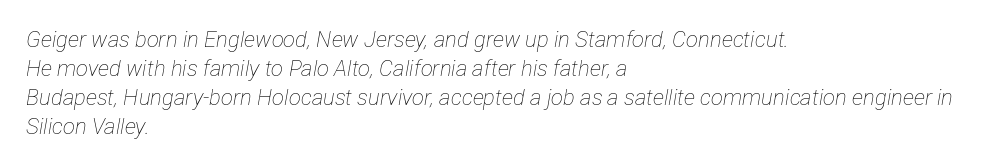
The image shows 22 px text type, italic (leaning right); set left-aligned, normal line spacing (1.32x), normal letter spacing, not underlined.
